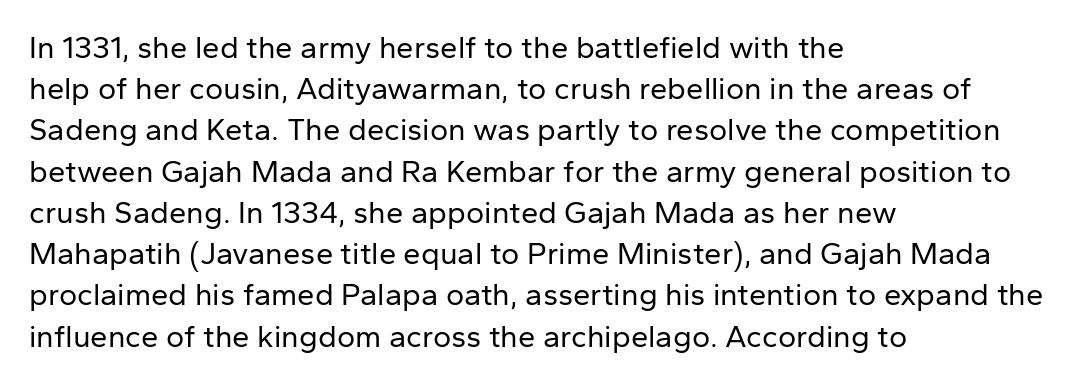
The image shows 31 px regular-weight sans-serif type, upright; set left-aligned, normal line spacing (1.33x), normal letter spacing, not underlined; low stroke contrast and a medium x-height.
